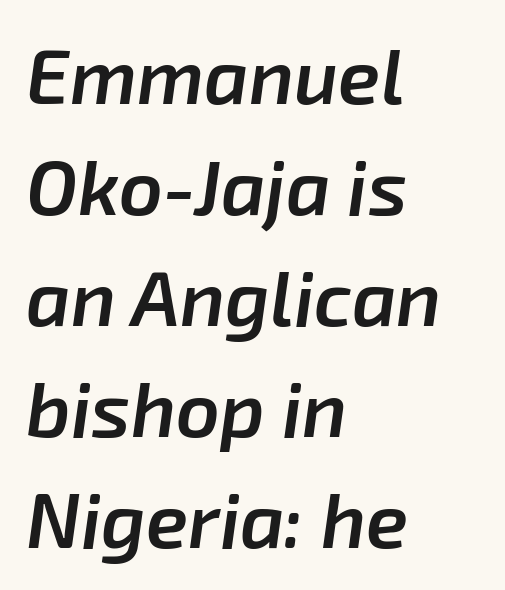
{"italic": "yes", "lean": "right", "slant_degrees": 8, "bold": "semi", "weight": "semibold", "width": "normal", "stroke_contrast": "low", "x_height": "medium", "monospaced": "no", "underline": "no", "align": "left", "line_spacing": "normal", "line_spacing_ratio": 1.44, "letter_spacing": "normal", "letter_spacing_em": 0.0, "glyph_px": 77}
